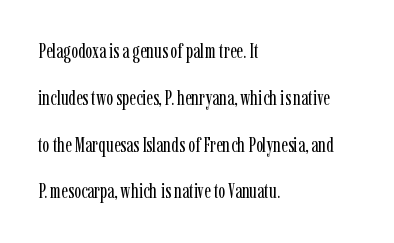
This rendering uses left alignment, leaving the right contour irregular. A bare baseline throughout the passage. Look at the tracking — it's just the regular setting, nothing added. Nothing heavy about these letters — not bold at all.
